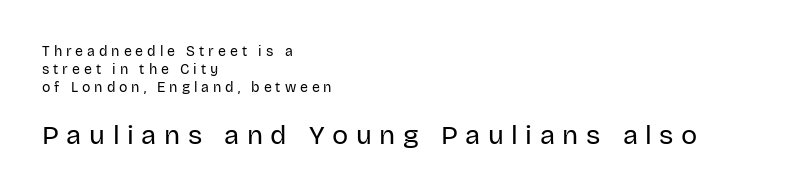
The image shows 27 px text type, upright; set left-aligned, normal line spacing (1.3x), unusually wide letter spacing (+0.28 em), not underlined; the second (bottom) block is 1.93x larger.
